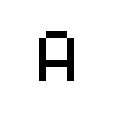
Descenders hang freely into open space. Style check: upright. Caption: expanded tracking, letters set apart. Is the type heavy? It reads as light-to-regular instead.
